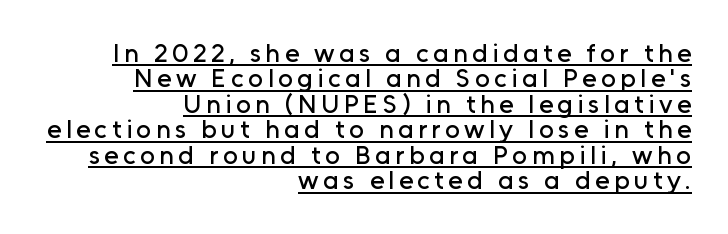
Q: Is the text italic (slanted)? A: No, it is upright.
Q: Is the text underlined? A: Yes.
Q: How is the paragraph aligned? A: Right-aligned.
Q: Is the spacing between lines tight, normal or loose? A: Tight.
